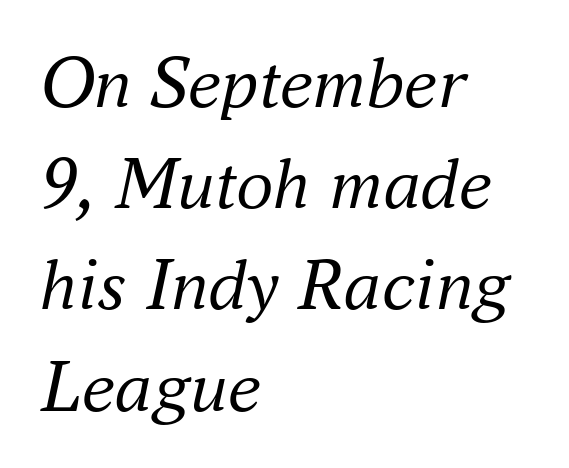
Each stroke keeps to a modest, everyday thickness or less. Regarding serifs, this sample has them. Rendered with sloped, italic letterforms. The letterforms sit shoulder to shoulder at normal distance.
